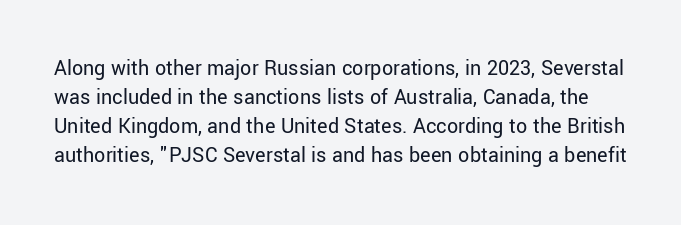
{"italic": "no", "bold": "no", "underline": "no", "line_spacing": "normal", "line_spacing_ratio": 1.32, "letter_spacing": "normal", "letter_spacing_em": 0.0, "glyph_px": 22}
